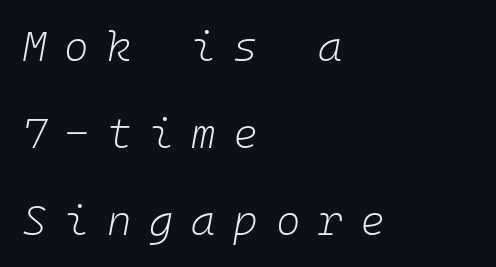
The image shows 42 px light type, italic (leaning right), monospaced; set left-aligned, loose line spacing (2.07x), unusually wide letter spacing (+0.42 em), not underlined; low stroke contrast and a medium x-height.
